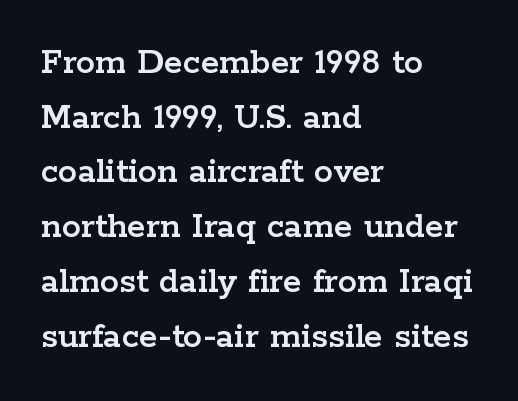
No italicization has been applied; the sample stays upright. The face used here is seriffed, in the tradition of book romans. Honestly, there is no underline to notice here at all. Short note: letters normally spaced. The designer left line spacing at the default. Visually the block forms a straight wall on the left and a jagged coastline on the right.
